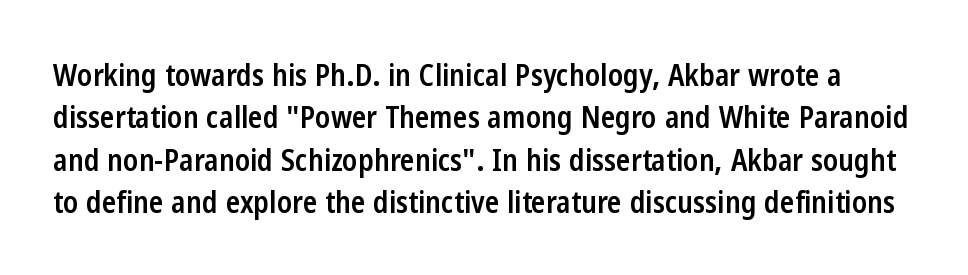
Is there any slant? The stems are plumb. Lines of text with bare space underneath. The rendering uses natural spacing where letterforms have individual widths. The horizontal fit of the characters is conventional and even.
